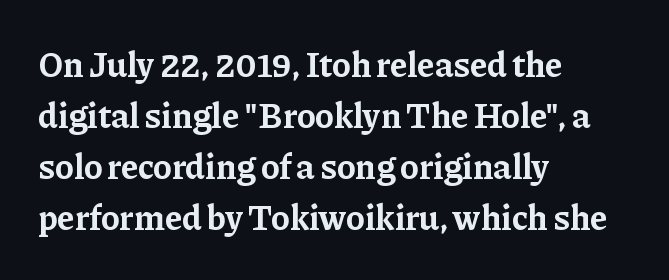
{"serif": "yes", "italic": "no", "bold": "yes", "weight": "bold", "width": "normal", "stroke_contrast": "low", "x_height": "medium", "monospaced": "no", "underline": "no", "align": "left", "line_spacing": "normal", "line_spacing_ratio": 1.46, "letter_spacing": "normal", "letter_spacing_em": 0.0, "glyph_px": 35}
